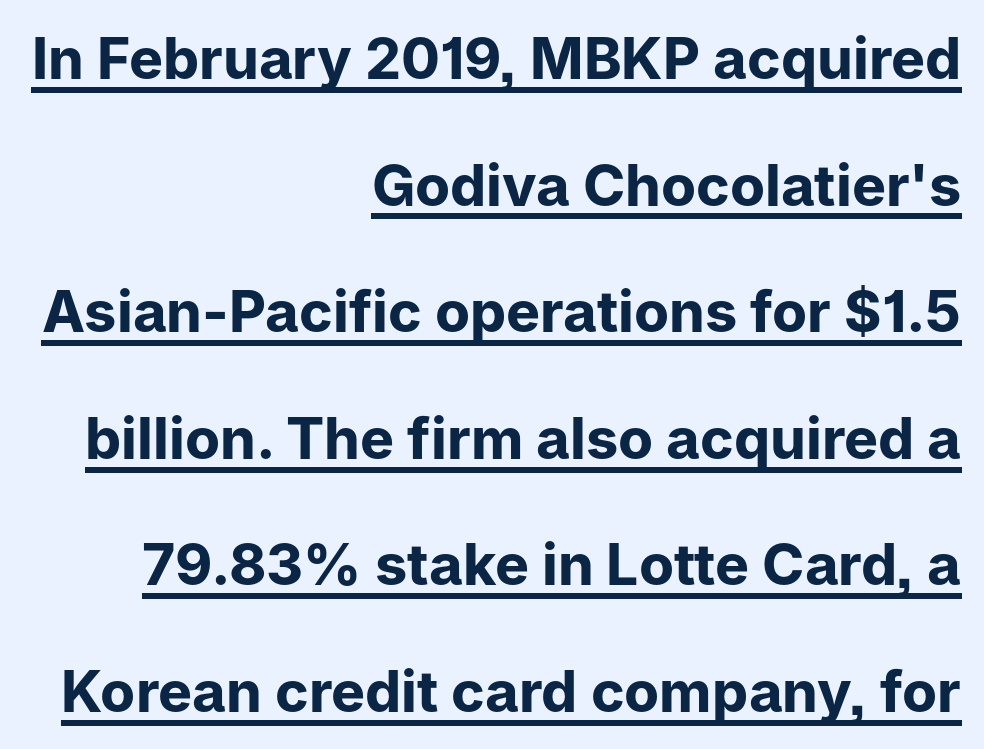
The image shows 57 px bold sans-serif type, upright; set right-aligned, loose line spacing (2.22x), normal letter spacing, underlined; low stroke contrast and a medium x-height.
